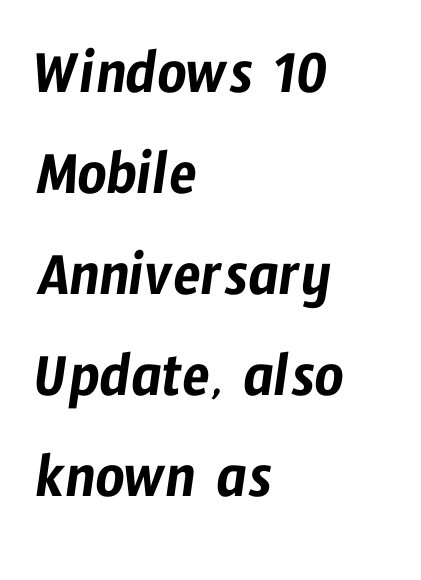
The image shows 64 px condensed sans-serif type; set left-aligned, normal line spacing (1.58x), normal letter spacing, not underlined; low stroke contrast and a medium x-height.
